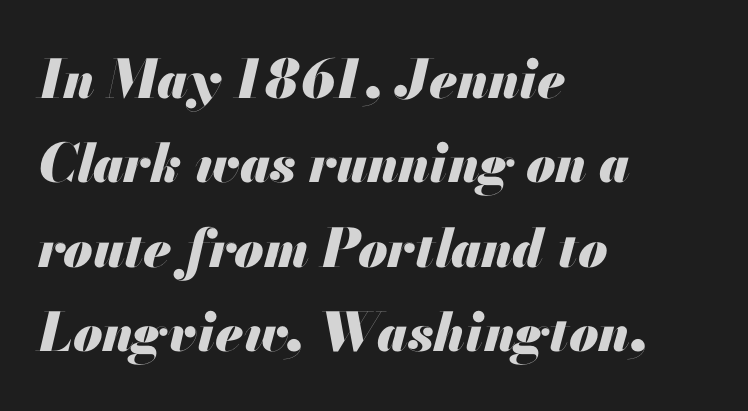
This sample keeps an unexceptional amount of space between lines. This sample has the flowing, uneven cadence of proportional lettering. Every letter is thick-stroked: bold, no question. The area under the type is left untouched. Looking at the ascenders, they clearly lean.
